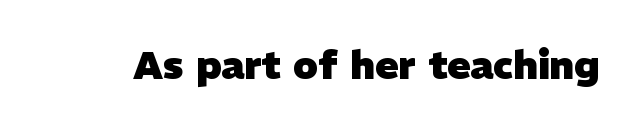
{"serif": "no", "bold": "yes", "weight": "heavy", "width": "normal", "stroke_contrast": "low", "x_height": "medium", "monospaced": "no", "underline": "no", "letter_spacing": "normal", "letter_spacing_em": 0.0, "glyph_px": 39}
